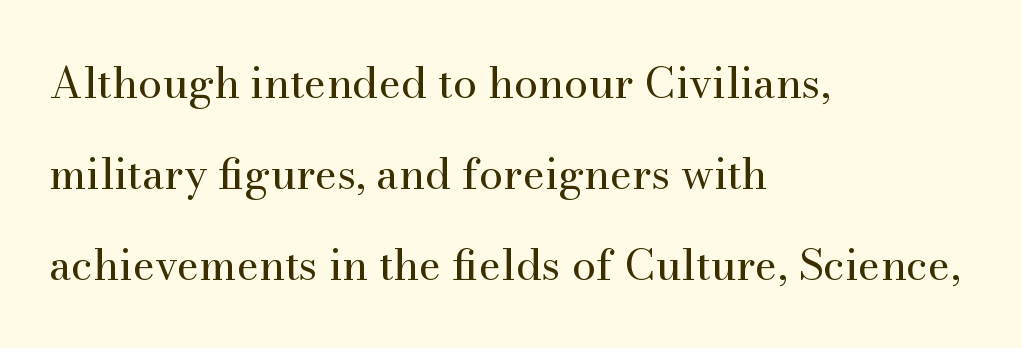
Q: Is the text bold? A: No.
Q: Is the text italic (slanted)? A: No, it is upright.
Q: Is the typeface a serif or a sans-serif typeface? A: Serif.
Q: Is the text underlined? A: No.
Q: How is the paragraph aligned? A: Left-aligned.
Q: Is the spacing between letters normal or unusually wide? A: Normal.
Q: Is the spacing between lines tight, normal or loose? A: Loose.
Q: Width (condensed, normal, or wide)? A: Normal.
Q: Stroke contrast? A: Medium.
Q: x-height? A: Small.
Q: Monospaced? A: No.
